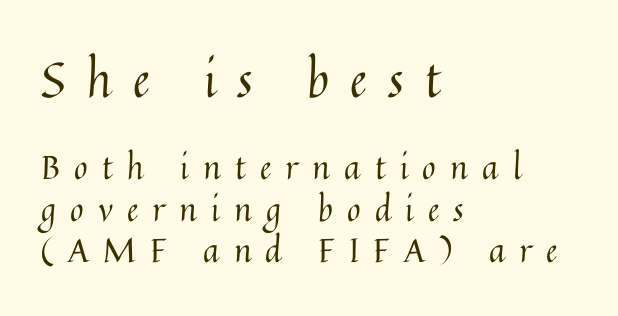
The image shows 49 px regular-weight type; set left-aligned, normal line spacing (1.25x), unusually wide letter spacing (+0.43 em), not underlined; the first (top) block is 1.48x larger; medium stroke contrast and a medium x-height.
